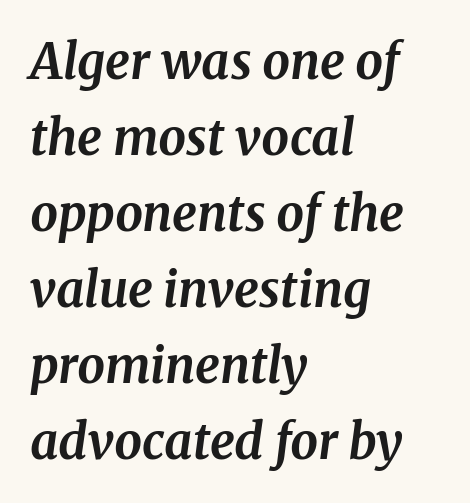
{"serif": "yes", "italic": "yes", "lean": "right", "slant_degrees": 8, "bold": "yes", "weight": "bold", "width": "normal", "stroke_contrast": "medium", "x_height": "medium", "monospaced": "no", "underline": "no", "align": "left", "line_spacing": "normal", "line_spacing_ratio": 1.55, "letter_spacing": "normal", "letter_spacing_em": 0.0, "glyph_px": 49}
